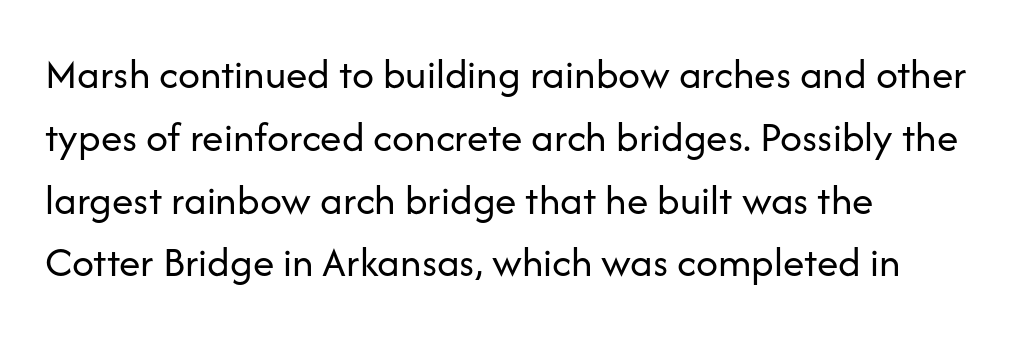
{"serif": "no", "italic": "no", "bold": "no", "weight": "regular", "width": "normal", "stroke_contrast": "low", "x_height": "medium", "monospaced": "no", "underline": "no", "align": "left", "line_spacing": "normal", "line_spacing_ratio": 1.46, "letter_spacing": "normal", "letter_spacing_em": 0.0, "glyph_px": 43}
